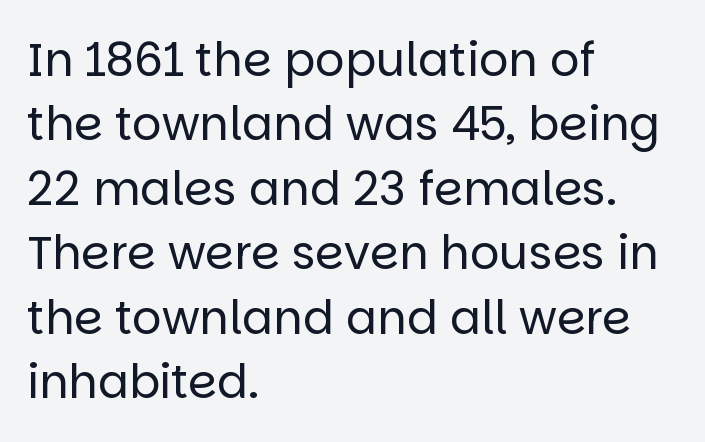
Looks like regular typesetting: each glyph gets only the width it needs. Rendered with straight, roman letterforms. Nothing unusual about the tracking: characters are spaced as the font intends. Casual observation: everything's shoved over to the left. The letterforms sit at book weight or below.
